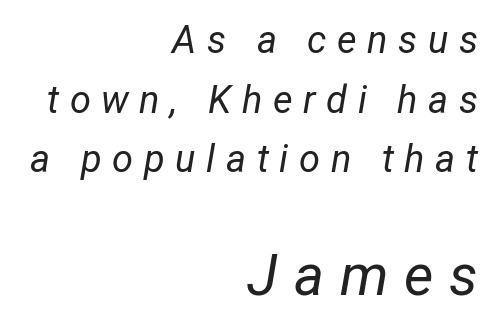
The face used here has a pronounced slope to its letters. Is this a fixed-width face? No — the glyphs have proportional, varying widths. The vertical gap from one line to the next is medium. These lines have a slow, spaced-out rhythm from letter to letter.
